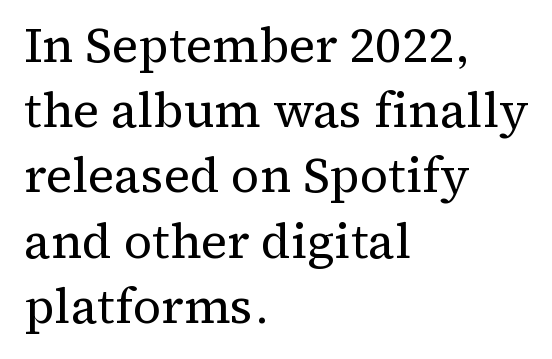
The image shows 49 px regular-weight serif type, upright; set left-aligned, normal line spacing (1.33x), normal letter spacing, not underlined; medium stroke contrast and a medium x-height.
